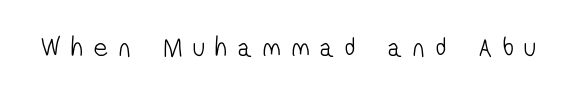
Q: Is the text bold? A: No.
Q: Is the text underlined? A: No.
Q: Is the spacing between letters normal or unusually wide? A: Unusually wide.
